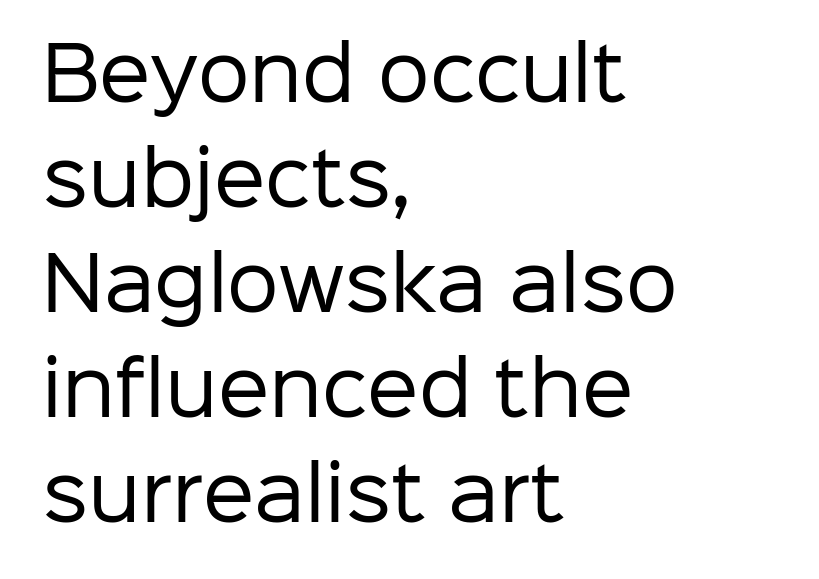
{"serif": "no", "italic": "no", "bold": "no", "weight": "regular", "width": "normal", "stroke_contrast": "low", "x_height": "medium", "monospaced": "no", "underline": "no", "align": "left", "line_spacing": "normal", "line_spacing_ratio": 1.44, "letter_spacing": "normal", "letter_spacing_em": 0.0, "glyph_px": 73}
